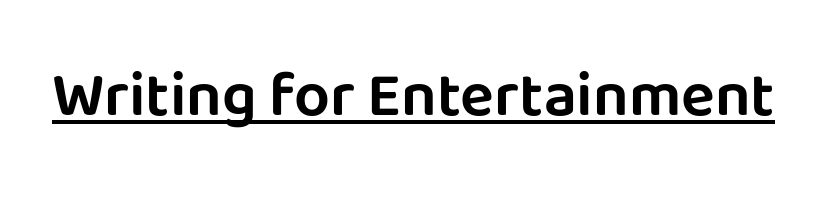
The image shows 63 px sans-serif type, upright; set normal letter spacing, underlined; low stroke contrast and a large x-height.
